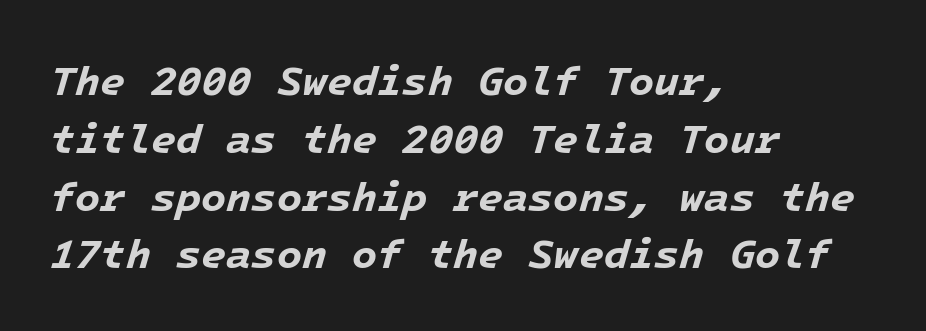
{"italic": "yes", "lean": "right", "slant_degrees": 16, "bold": "yes", "weight": "bold", "width": "normal", "stroke_contrast": "low", "x_height": "medium", "monospaced": "yes", "underline": "no", "align": "left", "line_spacing": "normal", "line_spacing_ratio": 1.41, "letter_spacing": "normal", "letter_spacing_em": 0.0, "glyph_px": 41}
